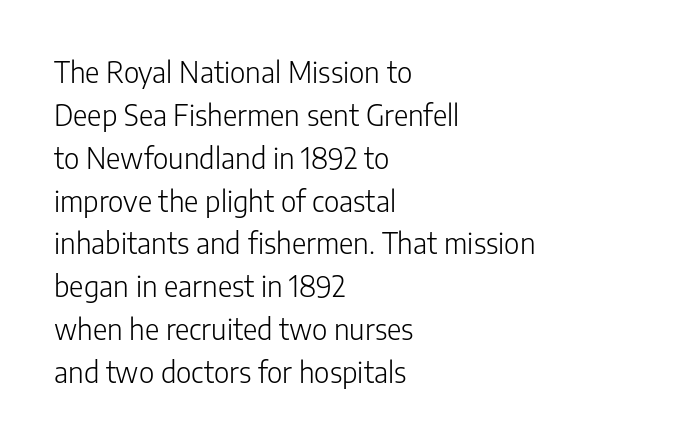
Q: Is the text bold? A: No.
Q: Is the text italic (slanted)? A: No, it is upright.
Q: Is the typeface a serif or a sans-serif typeface? A: Sans-serif.
Q: Is the text underlined? A: No.
Q: How is the paragraph aligned? A: Left-aligned.
Q: Is the spacing between letters normal or unusually wide? A: Normal.
Q: Is the spacing between lines tight, normal or loose? A: Normal.
Q: Width (condensed, normal, or wide)? A: Normal.
Q: Stroke contrast? A: Low.
Q: x-height? A: Medium.
Q: Monospaced? A: No.
